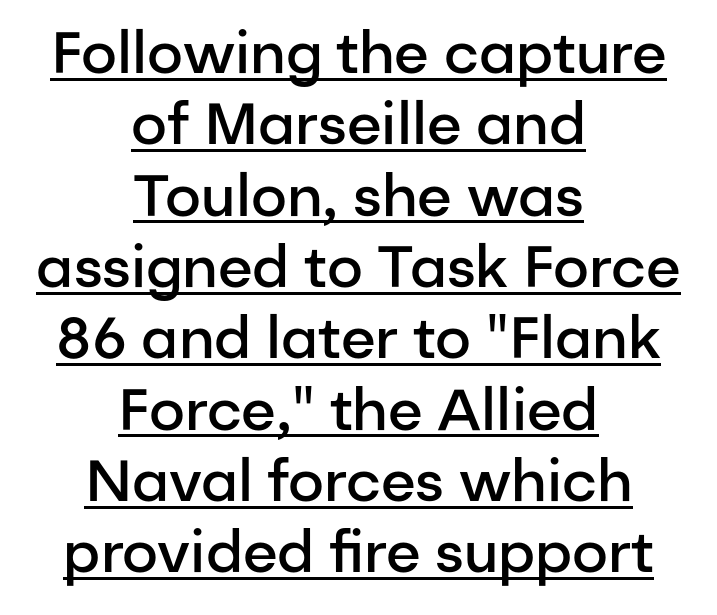
The image shows 58 px semibold sans-serif type, upright; set centered, line spacing 1.23x, normal letter spacing, underlined; low stroke contrast and a medium x-height.
